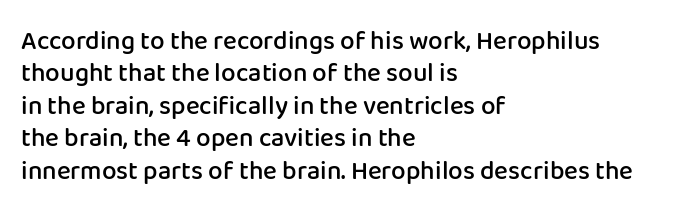
Words appear dense and cohesive because spacing is normal. On the weight axis this lands at semibold, roughly 600. The lines sit at an ordinary, default distance from one another. Any mark beneath the type? The region is blank. You can tell it's not italic because the verticals are truly vertical. The setting favours the left margin, as ordinary paragraphs usually do.
